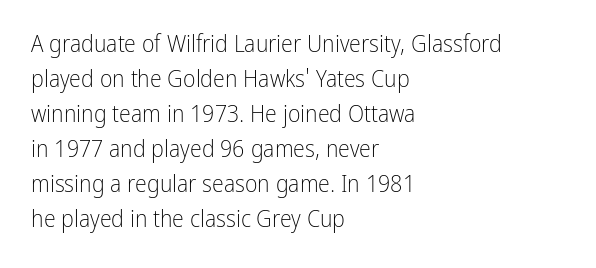
Q: Is the text bold? A: No.
Q: Is the text italic (slanted)? A: No, it is upright.
Q: Is the text underlined? A: No.
Q: How is the paragraph aligned? A: Left-aligned.
Q: Is the spacing between letters normal or unusually wide? A: Normal.
Q: Is the spacing between lines tight, normal or loose? A: Normal.
